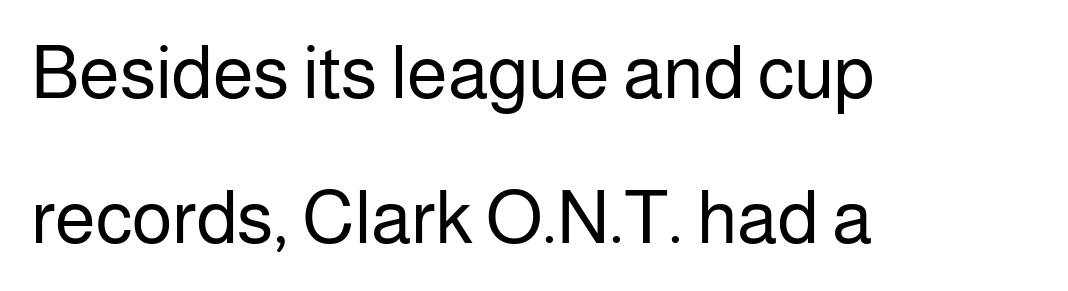
The image shows 74 px regular-weight sans-serif type, upright; set left-aligned, loose line spacing (1.96x), normal letter spacing, not underlined; low stroke contrast and a medium x-height.
